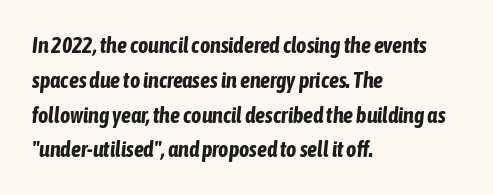
The line texture is even and compact thanks to regular tracking. An italicized treatment has been applied to the whole sample. The area under the type is left untouched. Caption: bold face, heavy strokes. Normally led — the rows are evenly, conventionally spaced. The rendering anchors every line to the left-hand side.
